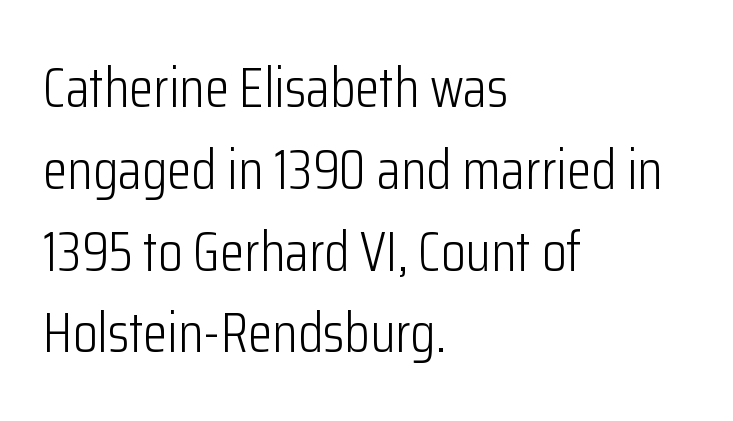
{"serif": "no", "italic": "no", "bold": "no", "weight": "light", "width": "condensed", "stroke_contrast": "low", "x_height": "medium", "monospaced": "no", "underline": "no", "align": "left", "line_spacing": "normal", "line_spacing_ratio": 1.46, "letter_spacing": "normal", "letter_spacing_em": 0.0, "glyph_px": 56}
